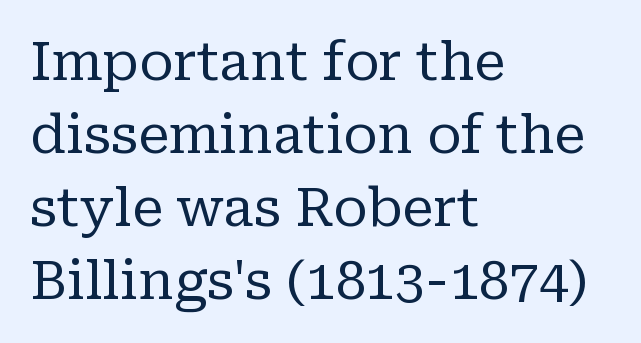
{"serif": "yes", "italic": "no", "bold": "no", "weight": "regular", "width": "normal", "stroke_contrast": "low", "x_height": "medium", "monospaced": "no", "underline": "no", "align": "left", "line_spacing": "normal", "line_spacing_ratio": 1.38, "letter_spacing": "normal", "letter_spacing_em": 0.0, "glyph_px": 53}
